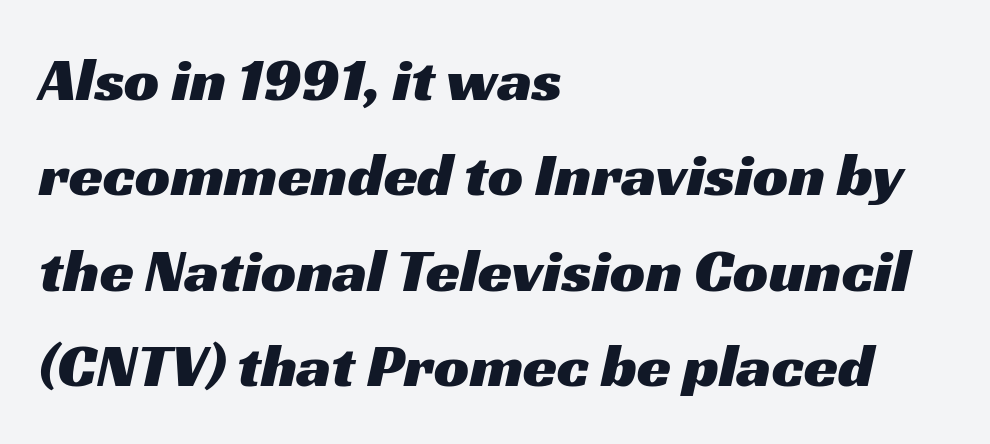
The image shows 62 px wide sans-serif type; set left-aligned, normal line spacing (1.54x), normal letter spacing, not underlined; medium stroke contrast and a medium x-height.
